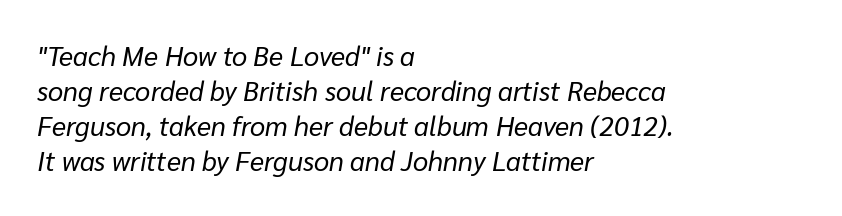
{"italic": "yes", "lean": "right", "slant_degrees": 10, "bold": "no", "underline": "no", "align": "left", "line_spacing": "normal", "line_spacing_ratio": 1.3, "letter_spacing": "normal", "letter_spacing_em": 0.0, "glyph_px": 27}
